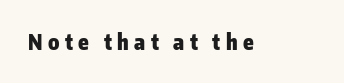
The image shows 21 px bold type, upright; set unusually wide letter spacing (+0.26 em), not underlined.
